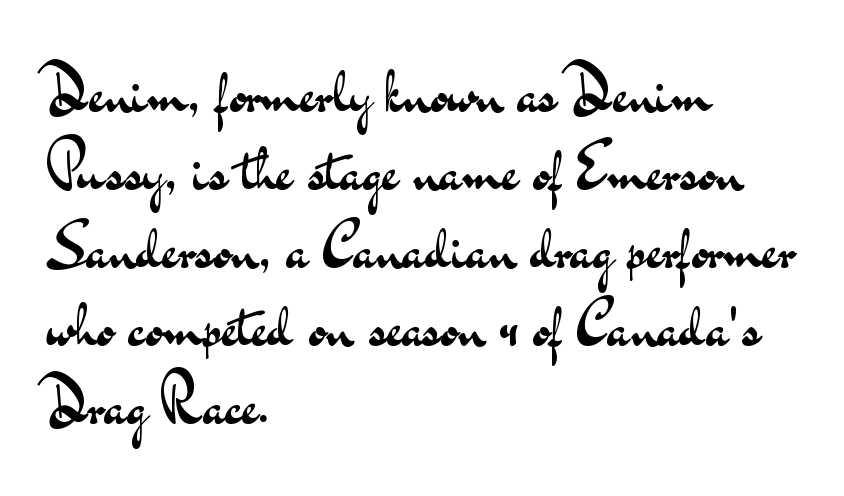
{"serif": "no", "bold": "no", "weight": "regular", "width": "wide", "stroke_contrast": "medium", "x_height": "small", "monospaced": "no", "underline": "no", "align": "left", "line_spacing": "normal", "line_spacing_ratio": 1.26, "letter_spacing": "normal", "letter_spacing_em": 0.0, "glyph_px": 62}
